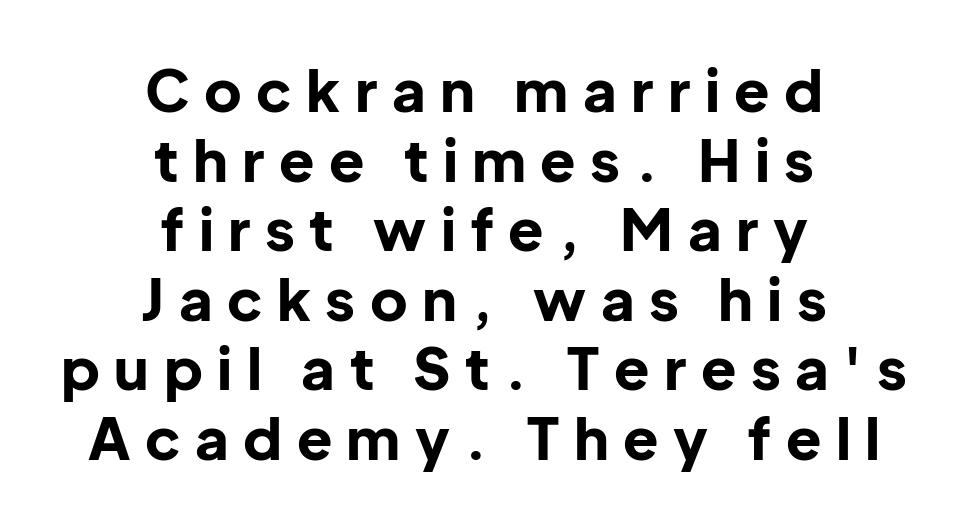
{"serif": "no", "italic": "no", "bold": "yes", "weight": "bold", "width": "normal", "stroke_contrast": "low", "x_height": "medium", "monospaced": "no", "underline": "no", "align": "center", "line_spacing_ratio": 1.2, "letter_spacing": "wide", "letter_spacing_em": 0.25, "glyph_px": 58}
